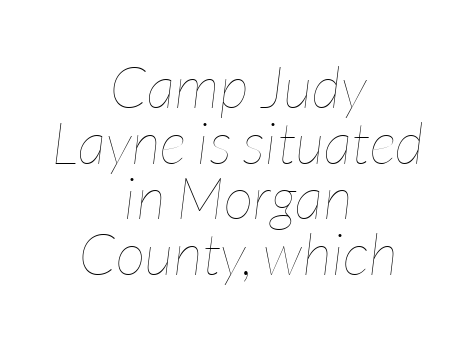
Does the lettering tilt? It does — this is italic. Heaviness? Minimal to ordinary, like unemphasized prose. Letter spacing: default. The rendering positions every line midway between the sides.
